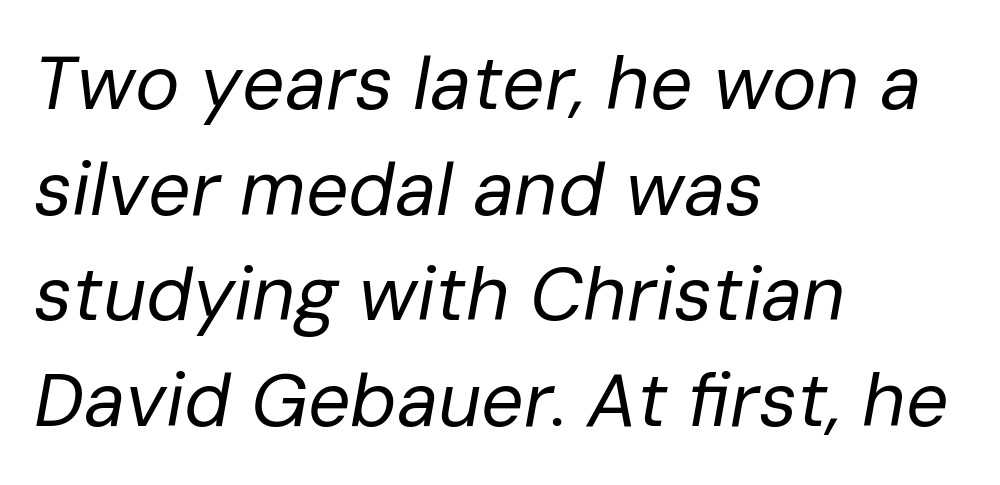
The image shows 75 px regular-weight type, italic (leaning right); set left-aligned, normal line spacing (1.41x), normal letter spacing, not underlined; low stroke contrast and a medium x-height.
